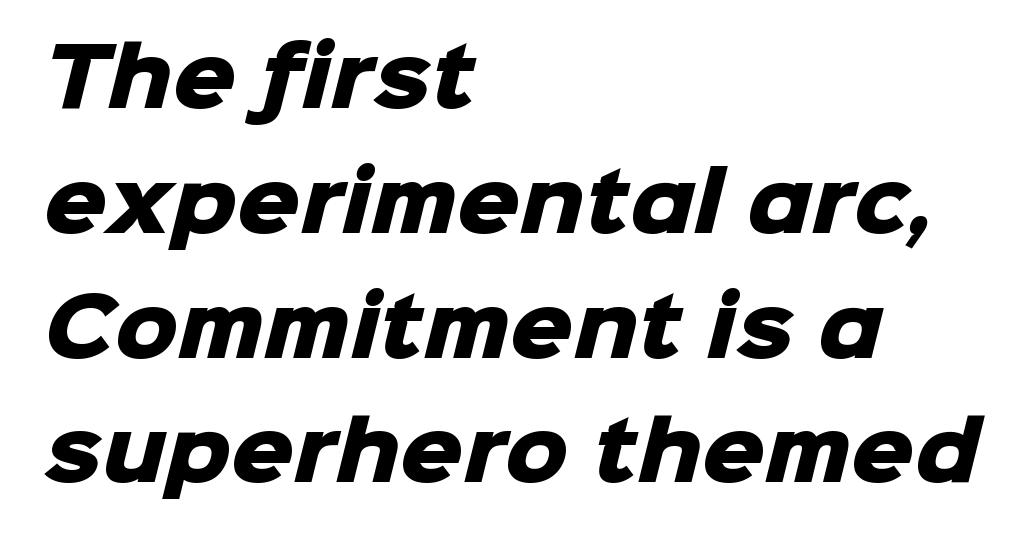
The face used here is a sans, in the tradition of grotesques and geometrics. The baseline area is clear. Quick note: interline space is typical. A typesetter would call this proportional, since set widths differ per character. The typesetting leans heavy: a genuine bold.
